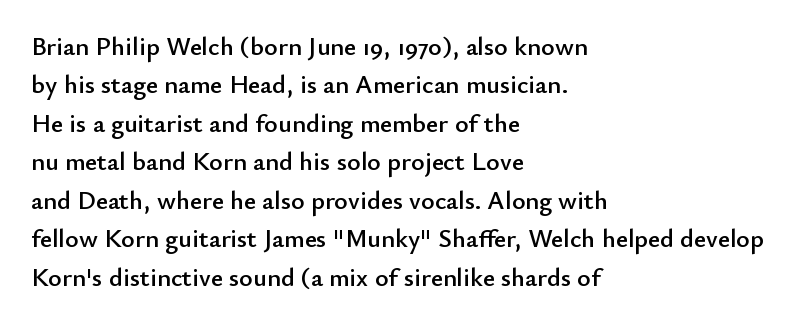
The image shows 26 px text type, upright; set left-aligned, normal line spacing (1.48x), normal letter spacing, not underlined.
